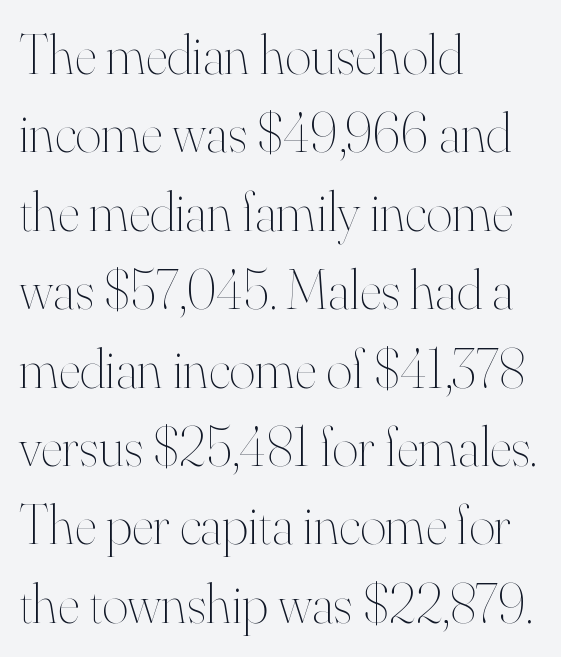
The setting favours the left margin, as ordinary paragraphs usually do. A clean baseline with only descenders dipping below it. This reads as an unemphasized weight, regular at the heaviest. This is roman type, the default non-slanted kind. Each word holds together tightly as a unit, with standard inter-letter gaps. Does the leading feel generous? No, just average.
